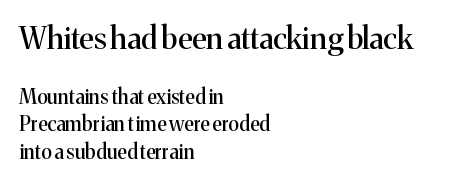
{"serif": "yes", "italic": "no", "width": "normal", "stroke_contrast": "medium", "x_height": "medium", "monospaced": "no", "underline": "no", "align": "left", "line_spacing": "normal", "line_spacing_ratio": 1.37, "letter_spacing": "normal", "letter_spacing_em": 0.0, "larger_block": "first", "size_ratio": 1.5, "glyph_px": 30}
